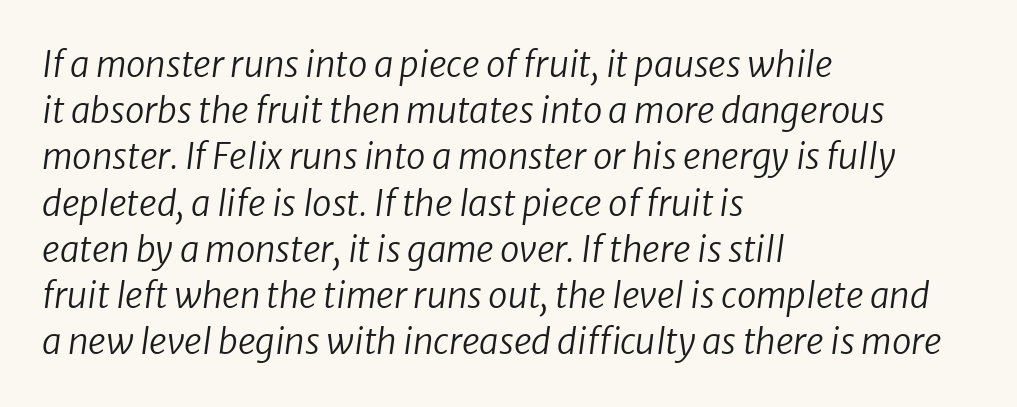
Rule under the text: the space is simply empty. Horizontal bands of white between lines are of average thickness. The line texture is even and compact thanks to regular tracking. The passage is arranged the way most books set body copy — flush left.
